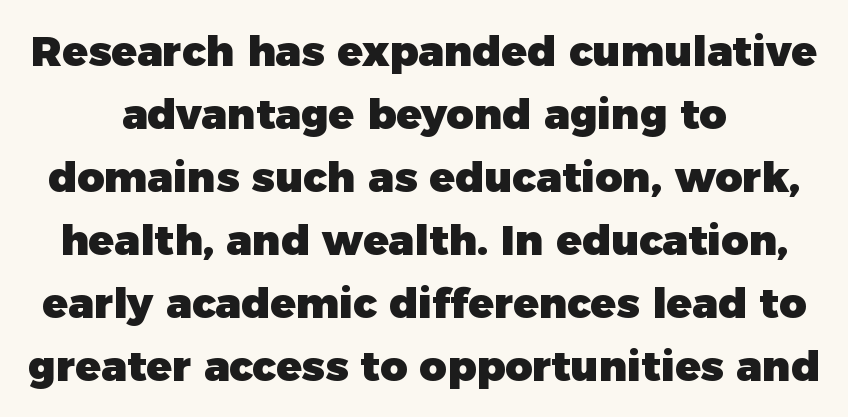
Each letter keeps its own natural width here, so spacing adapts to shape. The letters stand straight up with perfectly vertical stems. No word sits above an underline. The designer left line spacing at the default.
